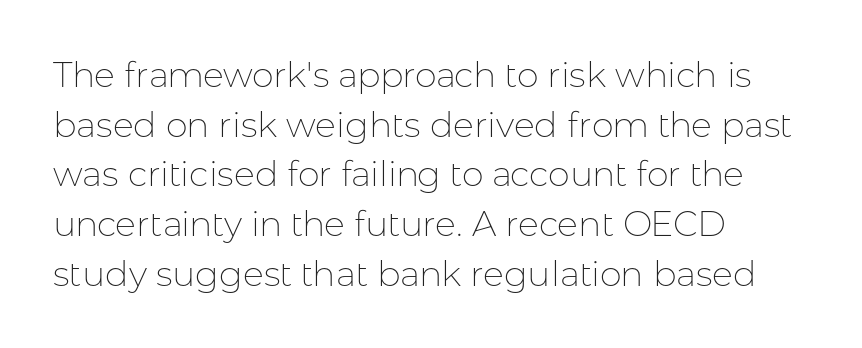
The image shows 35 px thin sans-serif type, upright; set left-aligned, normal line spacing (1.42x), normal letter spacing, not underlined; low stroke contrast and a medium x-height.
